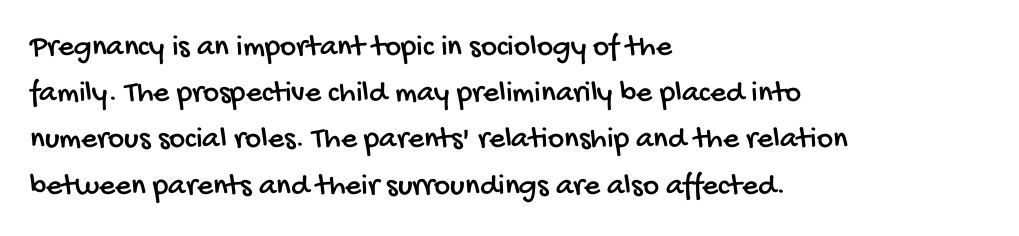
{"serif": "no", "width": "condensed", "stroke_contrast": "low", "x_height": "large", "monospaced": "no", "underline": "no", "align": "left", "line_spacing": "normal", "line_spacing_ratio": 1.49, "letter_spacing": "normal", "letter_spacing_em": 0.0, "glyph_px": 31}
